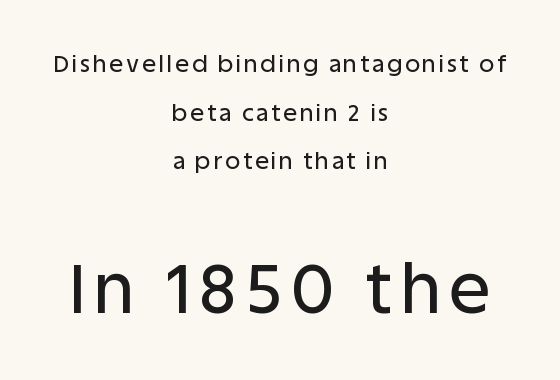
The image shows 68 px sans-serif type, upright; set centered, loose line spacing (2.11x), not underlined; the second (bottom) block is 2.96x larger; low stroke contrast and a large x-height.
